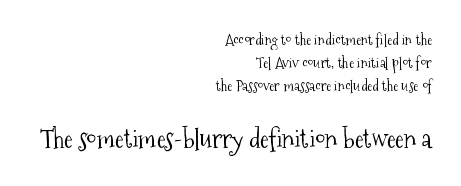
The image shows 26 px text type, upright; set right-aligned, normal line spacing (1.55x), normal letter spacing, not underlined; the second (bottom) block is 1.73x larger.
